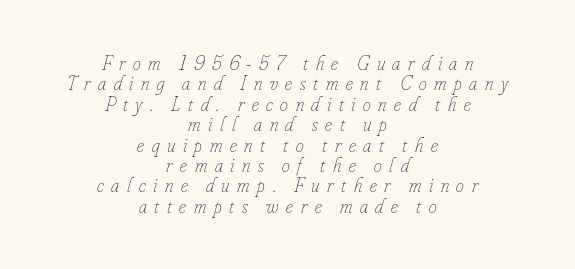
Q: Is the text bold? A: No.
Q: Is the text italic (slanted)? A: Yes, it leans right by about 16 degrees.
Q: Is the text underlined? A: No.
Q: How is the paragraph aligned? A: Centered.
Q: Is the spacing between letters normal or unusually wide? A: Unusually wide.
Q: Is the spacing between lines tight, normal or loose? A: Tight.
